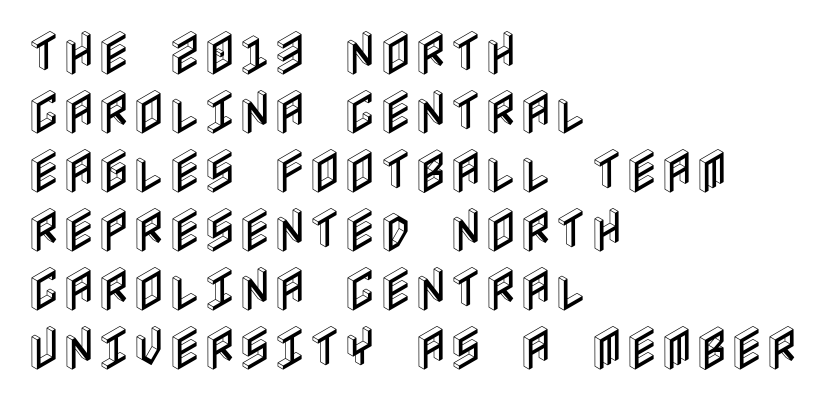
The typesetter chose a ragged-right arrangement here. The passage shown has conventional tracking throughout. It's the straight-up-and-down kind of type. Any mark beneath the type? The region is blank.
